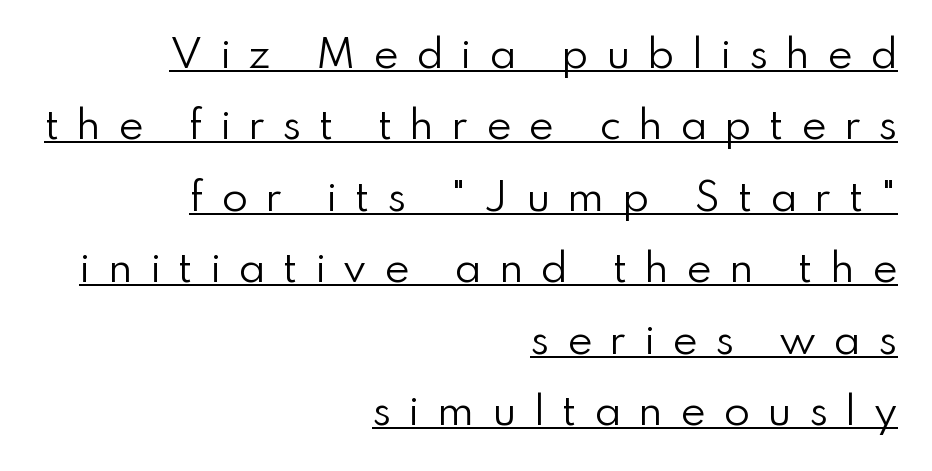
{"serif": "no", "italic": "no", "bold": "no", "weight": "regular", "width": "normal", "stroke_contrast": "low", "x_height": "small", "monospaced": "no", "underline": "yes", "align": "right", "line_spacing_ratio": 1.88, "letter_spacing": "wide", "letter_spacing_em": 0.46, "glyph_px": 38}
